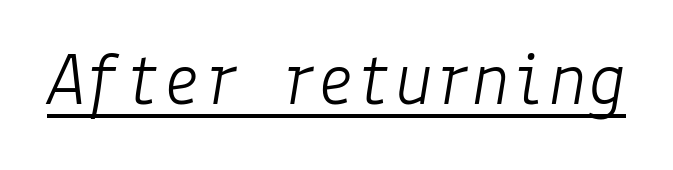
Q: Is the text bold? A: No.
Q: Is the text italic (slanted)? A: Yes, it leans right by about 9 degrees.
Q: Is the text underlined? A: Yes.
Q: Is the spacing between letters normal or unusually wide? A: Normal.
Q: Width (condensed, normal, or wide)? A: Normal.
Q: Stroke contrast? A: Low.
Q: x-height? A: Medium.
